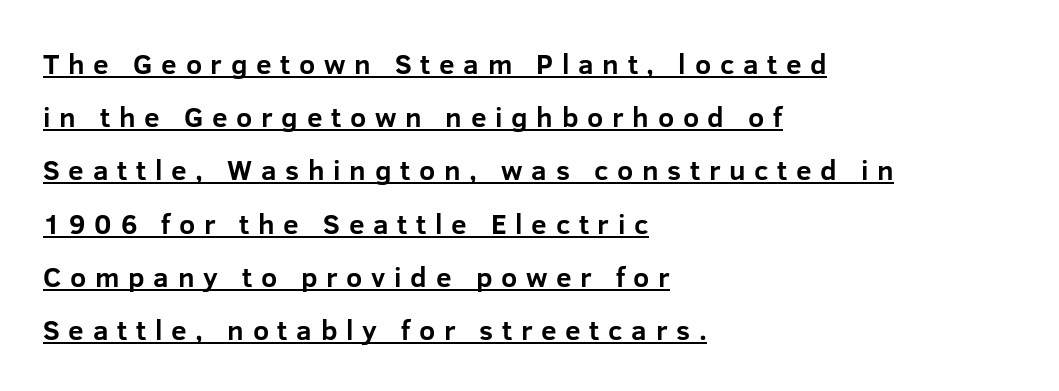
Is the letter spacing exaggerated? Yes — the characters are pushed far apart. Is this a fixed-width face? No — the glyphs have proportional, varying widths. The vertical gap from one line to the next is large. The face used here is a sans, in the tradition of grotesques and geometrics. You'd pick this weight for a headline — it's a proper bold. You can see a thin bar hugging the bottom of the glyphs.
